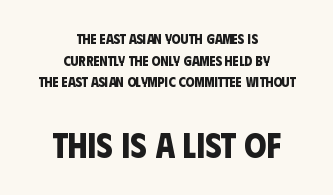
{"serif": "no", "bold": "yes", "weight": "bold", "width": "condensed", "stroke_contrast": "low", "x_height": "large", "monospaced": "no", "underline": "no", "align": "center", "line_spacing": "normal", "line_spacing_ratio": 1.55, "letter_spacing": "normal", "letter_spacing_em": 0.0, "larger_block": "second", "size_ratio": 2.5, "glyph_px": 35}
